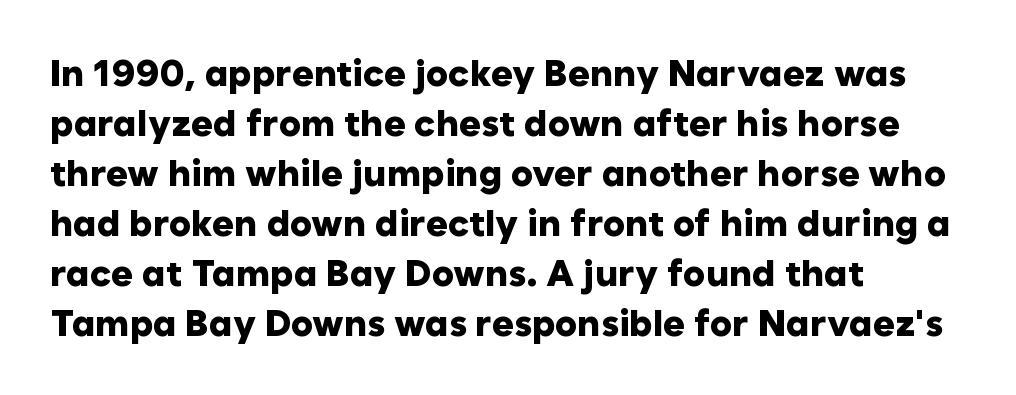
Is this a sans? Yes — the strokes have no serifs. Caption: bold face, heavy strokes. Characters follow at the spacing the type designer built in. Does the lettering tilt? It doesn't — this is upright. Glance below the letters and you will spot only blank space.
